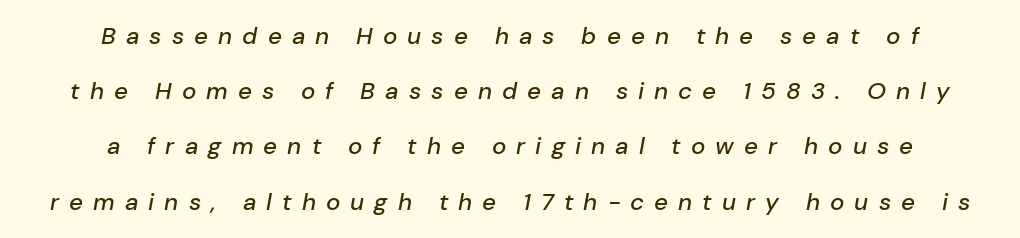
In terms of leading, this rendering errs on the spacious side. Quick note: italic. The rendering inserts visible extra space after every character. Teacher's note: observe the equal gaps on both sides — that is centered alignment. A clean baseline with only descenders dipping below it.
